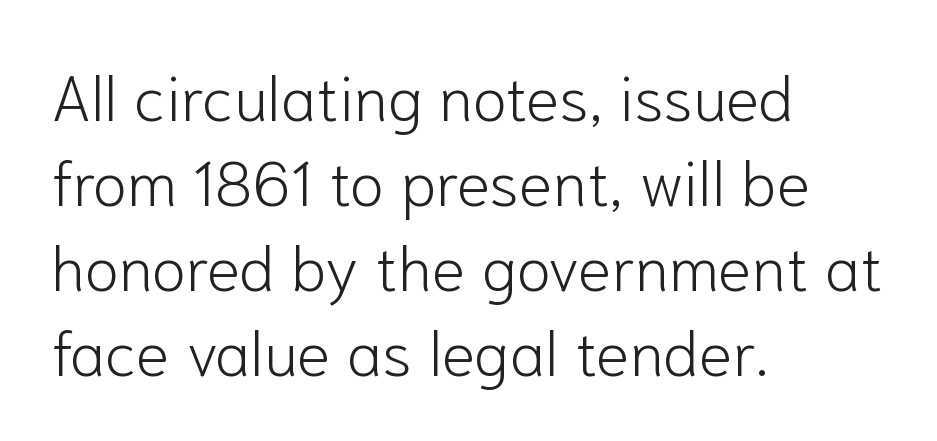
Q: Is the text bold? A: No.
Q: Is the text italic (slanted)? A: No, it is upright.
Q: Is the typeface a serif or a sans-serif typeface? A: Sans-serif.
Q: Is the text underlined? A: No.
Q: How is the paragraph aligned? A: Left-aligned.
Q: Is the spacing between letters normal or unusually wide? A: Normal.
Q: Is the spacing between lines tight, normal or loose? A: Normal.
Q: Width (condensed, normal, or wide)? A: Normal.
Q: Stroke contrast? A: Low.
Q: x-height? A: Medium.
Q: Monospaced? A: No.
